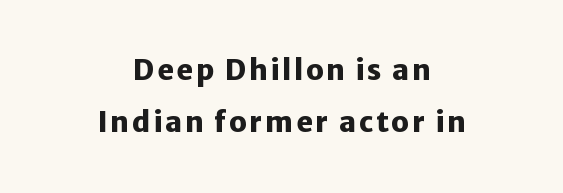
Q: Is the text bold? A: Yes.
Q: Is the text italic (slanted)? A: No, it is upright.
Q: Is the typeface a serif or a sans-serif typeface? A: Sans-serif.
Q: Is the text underlined? A: No.
Q: How is the paragraph aligned? A: Centered.
Q: Width (condensed, normal, or wide)? A: Normal.
Q: Stroke contrast? A: Low.
Q: x-height? A: Medium.
Q: Monospaced? A: No.
